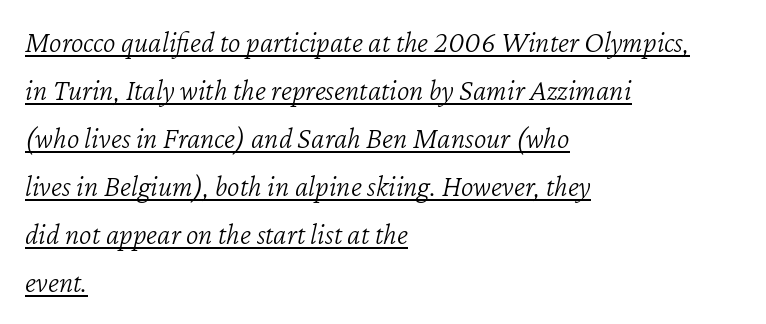
{"italic": "yes", "lean": "right", "slant_degrees": 12, "bold": "no", "weight": "light", "width": "normal", "stroke_contrast": "low", "x_height": "medium", "monospaced": "no", "underline": "yes", "align": "left", "line_spacing": "normal", "line_spacing_ratio": 1.6, "letter_spacing": "normal", "letter_spacing_em": 0.0, "glyph_px": 30}
